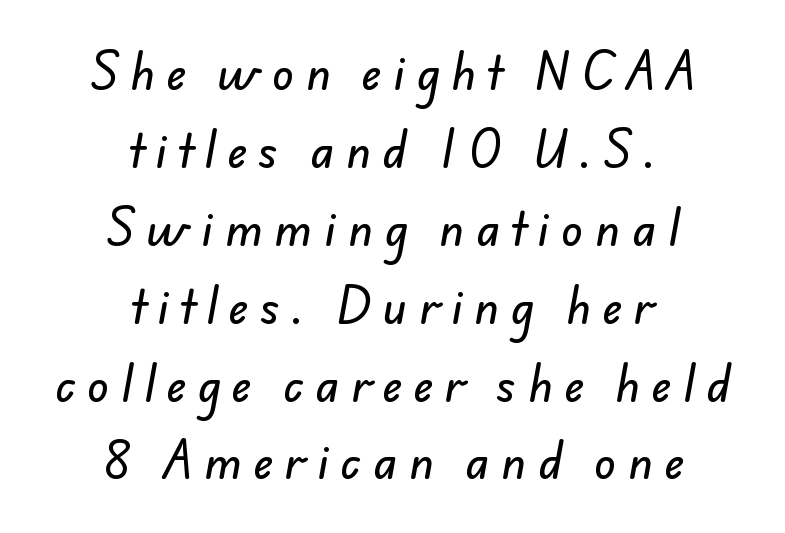
The image shows 44 px sans-serif type; set centered, line spacing 1.77x, unusually wide letter spacing (+0.27 em), not underlined; low stroke contrast and a small x-height.
